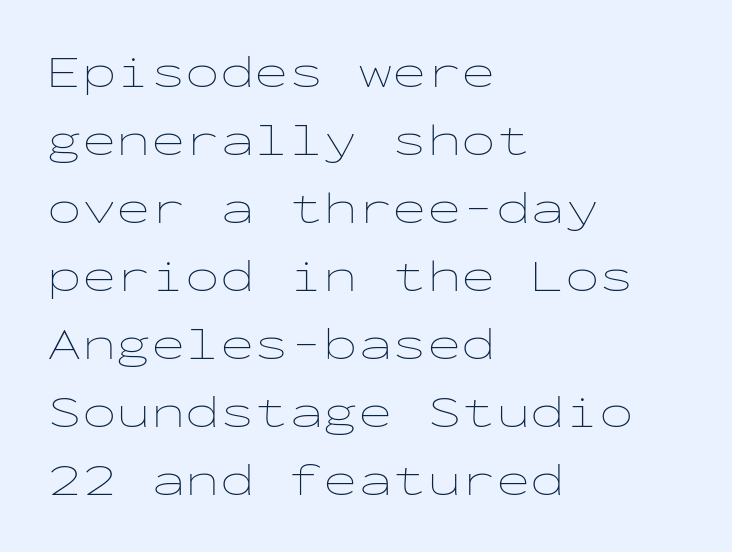
Q: Is the text bold? A: No.
Q: Is the text italic (slanted)? A: No, it is upright.
Q: Is the text underlined? A: No.
Q: How is the paragraph aligned? A: Left-aligned.
Q: Is the spacing between letters normal or unusually wide? A: Normal.
Q: Is the spacing between lines tight, normal or loose? A: Normal.
Q: Width (condensed, normal, or wide)? A: Wide.
Q: Stroke contrast? A: Low.
Q: x-height? A: Medium.
Q: Monospaced? A: Yes.
